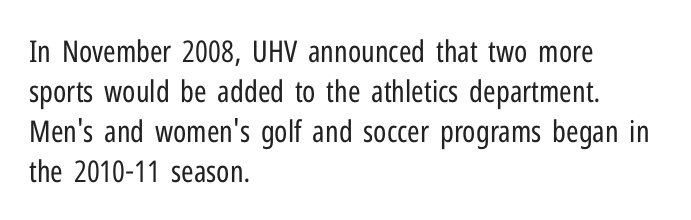
The image shows 30 px regular-weight, condensed sans-serif type, upright; set left-aligned, normal line spacing (1.33x), normal letter spacing, not underlined; low stroke contrast and a medium x-height.
